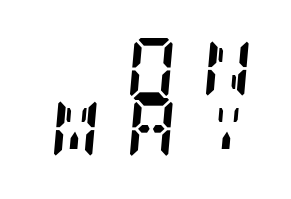
Which margin do the lines hug? The right one — the left edge is uneven. Honestly, the letter spacing is so wide it's the main thing you notice. The text carries the slant typical of an italic or oblique font. The characters look thick and weighty, a clear bold.
